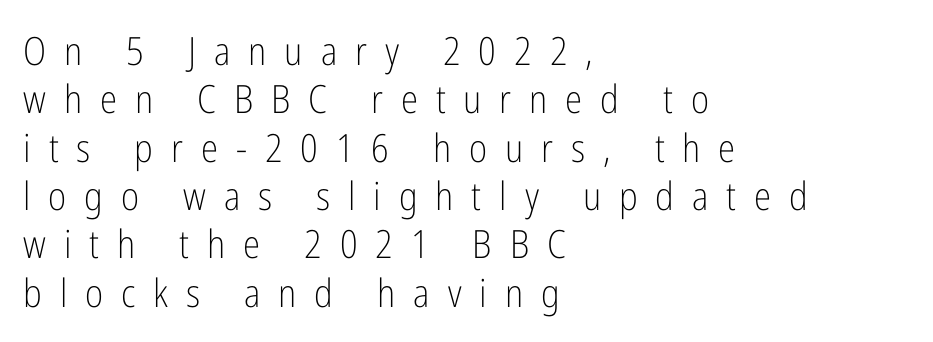
{"serif": "no", "italic": "no", "bold": "no", "weight": "light", "width": "condensed", "stroke_contrast": "low", "x_height": "medium", "monospaced": "no", "underline": "no", "align": "left", "line_spacing_ratio": 1.24, "letter_spacing": "wide", "letter_spacing_em": 0.46, "glyph_px": 39}
